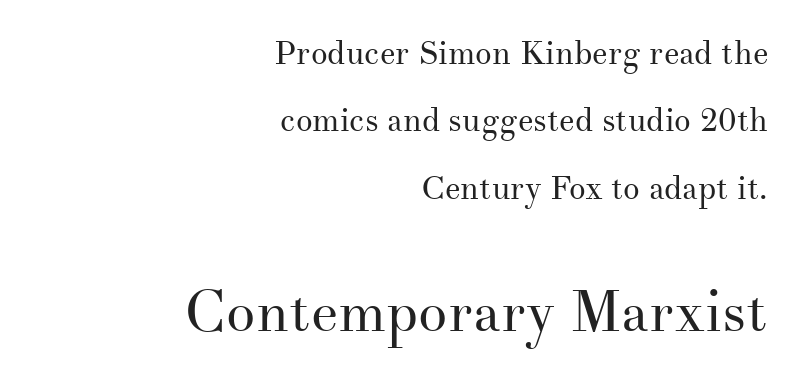
Q: Is the text bold? A: No.
Q: Is the text italic (slanted)? A: No, it is upright.
Q: Is the typeface a serif or a sans-serif typeface? A: Serif.
Q: Is the text underlined? A: No.
Q: How is the paragraph aligned? A: Right-aligned.
Q: Is the spacing between letters normal or unusually wide? A: Normal.
Q: Is the spacing between lines tight, normal or loose? A: Loose.
Q: Which block of text is set in a larger size, the first (top) or the second (bottom)? A: The second (bottom) one.
Q: Width (condensed, normal, or wide)? A: Normal.
Q: Stroke contrast? A: Medium.
Q: x-height? A: Small.
Q: Monospaced? A: No.
